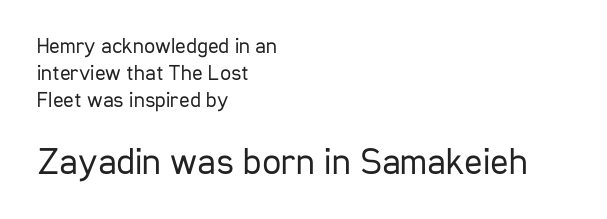
Stem width sits at or under what a default text font uses. Compared with a centered layout, this one pins lines to the left instead. The face used here appears at its bigger size in the lower chunk. Standard letterfit; no display-style spreading of the glyphs.
